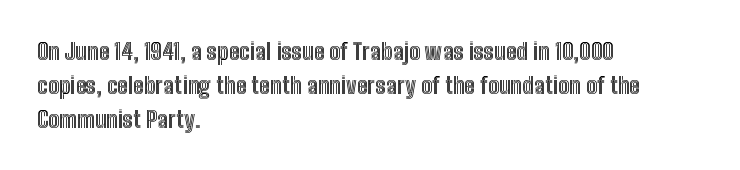
{"italic": "no", "underline": "no", "align": "left", "line_spacing": "normal", "line_spacing_ratio": 1.47, "letter_spacing": "normal", "letter_spacing_em": 0.0, "glyph_px": 23}
